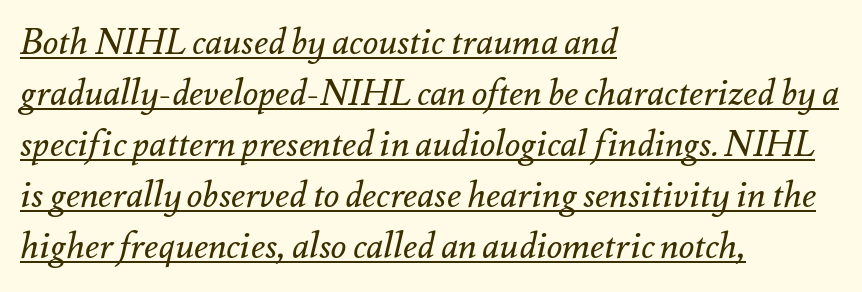
Horizontal bands of white between lines are of average thickness. The cut favours lightness, reaching ordinary text weight at its darkest. This sample has the flowing, uneven cadence of proportional lettering. The letters are slanted; this is an italic face. Like a heading marked for emphasis, these lines bear an underscore. Casual observation: everything's shoved over to the left.
